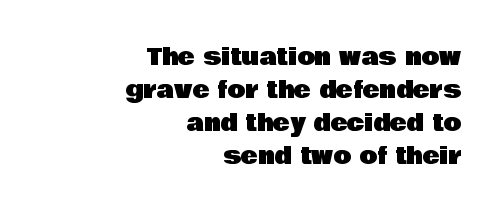
The string is rendered with underlining switched off. Honestly, the letter spacing is just normal — you wouldn't notice it. Every character sits straight up, as roman type does. Right-aligned paragraph, ragged on the left. The lines sit at an ordinary, default distance from one another.
